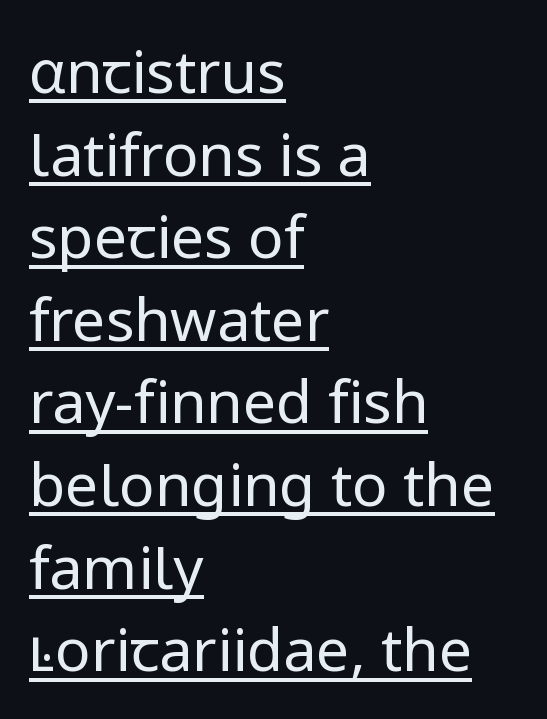
Q: Is the text bold? A: No.
Q: Is the text italic (slanted)? A: No, it is upright.
Q: Is the typeface a serif or a sans-serif typeface? A: Sans-serif.
Q: Is the text underlined? A: Yes.
Q: How is the paragraph aligned? A: Left-aligned.
Q: Is the spacing between letters normal or unusually wide? A: Normal.
Q: Is the spacing between lines tight, normal or loose? A: Normal.
Q: Width (condensed, normal, or wide)? A: Normal.
Q: Stroke contrast? A: Low.
Q: x-height? A: Medium.
Q: Monospaced? A: No.
